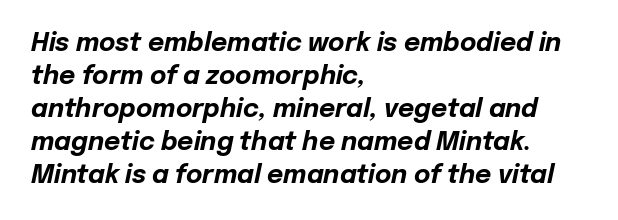
Q: Is the text bold? A: Yes.
Q: Is the text italic (slanted)? A: Yes, it leans right by about 12 degrees.
Q: Is the text underlined? A: No.
Q: How is the paragraph aligned? A: Left-aligned.
Q: Is the spacing between letters normal or unusually wide? A: Normal.
Q: Is the spacing between lines tight, normal or loose? A: Normal.
